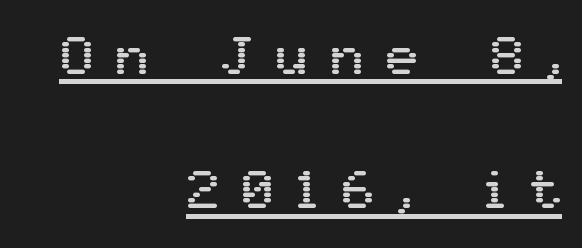
The image shows 54 px sans-serif type, upright; set right-aligned, loose line spacing (2.49x), unusually wide letter spacing (+0.42 em), underlined; medium stroke contrast and a medium x-height.
